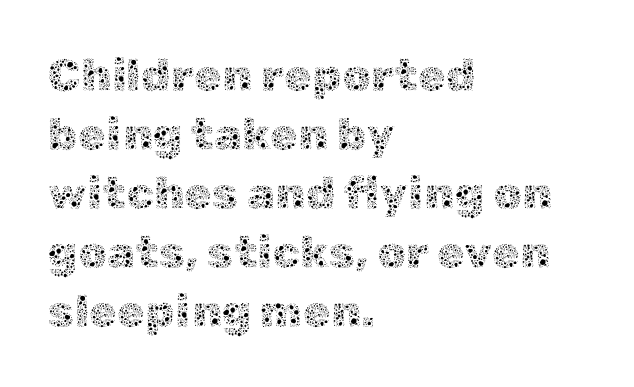
{"italic": "no", "bold": "no", "weight": "thin", "width": "normal", "x_height": "medium", "monospaced": "no", "underline": "no", "align": "left", "line_spacing": "normal", "line_spacing_ratio": 1.31, "letter_spacing": "normal", "letter_spacing_em": 0.0, "glyph_px": 45}
